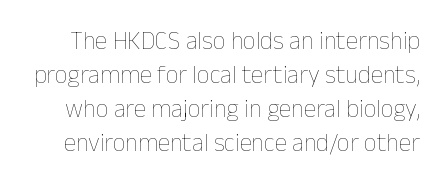
Q: Is the text bold? A: No.
Q: Is the text italic (slanted)? A: No, it is upright.
Q: Is the text underlined? A: No.
Q: Is the spacing between letters normal or unusually wide? A: Normal.
Q: Is the spacing between lines tight, normal or loose? A: Normal.
